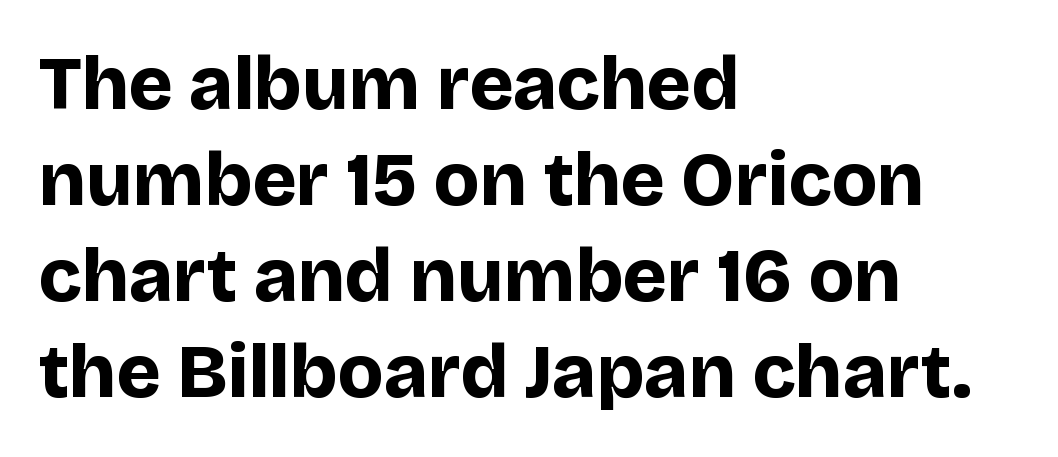
Q: Is the text bold? A: Yes.
Q: Is the text italic (slanted)? A: No, it is upright.
Q: Is the typeface a serif or a sans-serif typeface? A: Sans-serif.
Q: Is the text underlined? A: No.
Q: How is the paragraph aligned? A: Left-aligned.
Q: Is the spacing between letters normal or unusually wide? A: Normal.
Q: Is the spacing between lines tight, normal or loose? A: Normal.
Q: Width (condensed, normal, or wide)? A: Normal.
Q: Stroke contrast? A: Low.
Q: x-height? A: Large.
Q: Monospaced? A: No.
